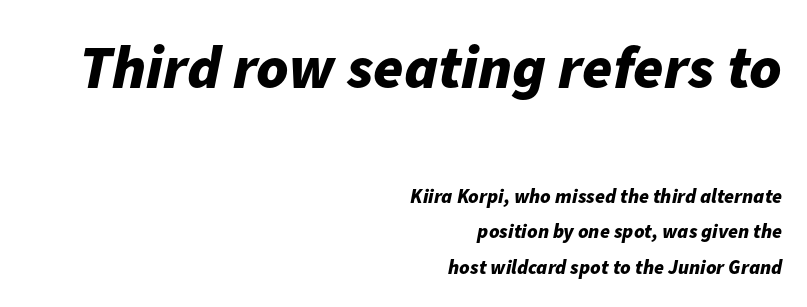
{"italic": "yes", "lean": "right", "slant_degrees": 11, "bold": "yes", "weight": "bold", "width": "normal", "stroke_contrast": "low", "x_height": "medium", "monospaced": "no", "underline": "no", "align": "right", "line_spacing_ratio": 1.77, "letter_spacing": "normal", "letter_spacing_em": 0.0, "larger_block": "first", "size_ratio": 3.05, "glyph_px": 61}
